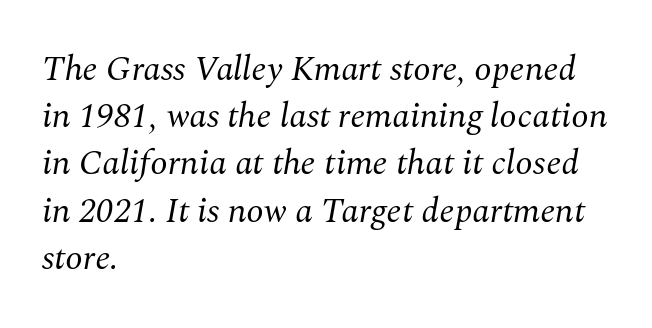
A quiet, ordinary-to-light weight characterises the typeface. The letters carry serifs — small finishing strokes at the ends of their stems. A clean baseline with only descenders dipping below it. Honestly, the row spacing looks completely unremarkable.
